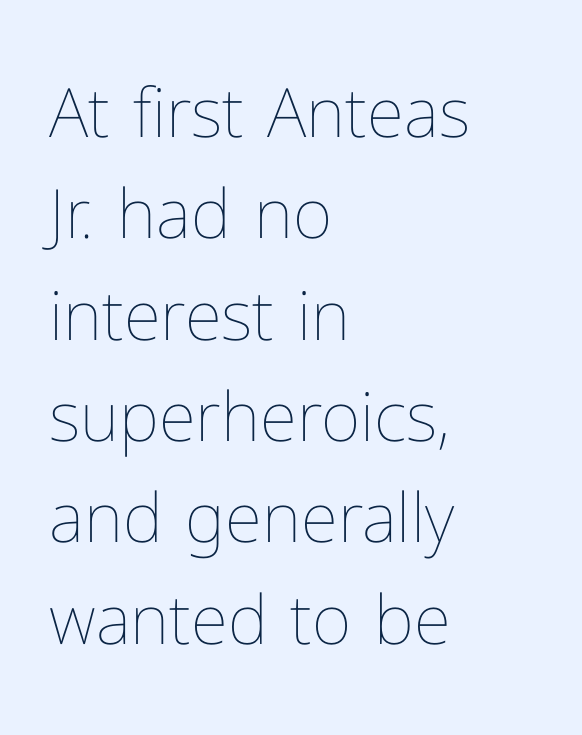
The image shows 68 px thin type, upright; set left-aligned, normal line spacing (1.49x), normal letter spacing, not underlined; low stroke contrast and a medium x-height.
